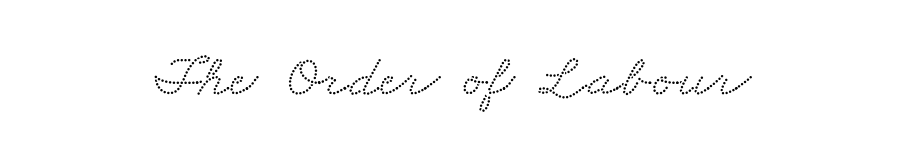
Q: Is the typeface a serif or a sans-serif typeface? A: Serif.
Q: Is the text underlined? A: No.
Q: How is the paragraph aligned? A: Centered.
Q: Is the spacing between letters normal or unusually wide? A: Normal.
Q: Width (condensed, normal, or wide)? A: Wide.
Q: Stroke contrast? A: Low.
Q: x-height? A: Small.
Q: Monospaced? A: No.
